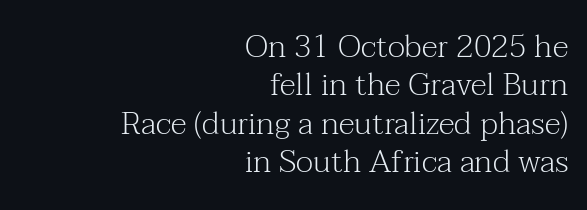
Q: Is the text bold? A: No.
Q: Is the text italic (slanted)? A: No, it is upright.
Q: Is the typeface a serif or a sans-serif typeface? A: Serif.
Q: Is the text underlined? A: No.
Q: How is the paragraph aligned? A: Right-aligned.
Q: Is the spacing between letters normal or unusually wide? A: Normal.
Q: Width (condensed, normal, or wide)? A: Normal.
Q: Stroke contrast? A: Medium.
Q: x-height? A: Medium.
Q: Monospaced? A: No.
